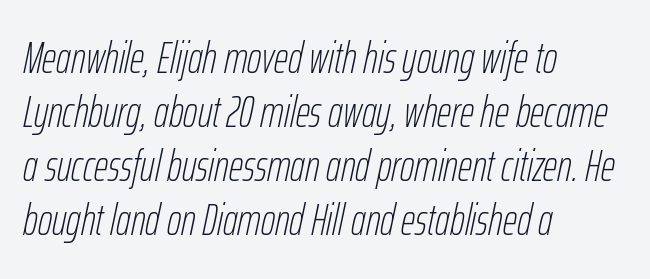
Q: Is the text bold? A: No.
Q: Is the text italic (slanted)? A: Yes, it leans right by about 12 degrees.
Q: Is the text underlined? A: No.
Q: How is the paragraph aligned? A: Left-aligned.
Q: Is the spacing between letters normal or unusually wide? A: Normal.
Q: Width (condensed, normal, or wide)? A: Condensed.
Q: Stroke contrast? A: Low.
Q: x-height? A: Medium.
Q: Monospaced? A: No.
